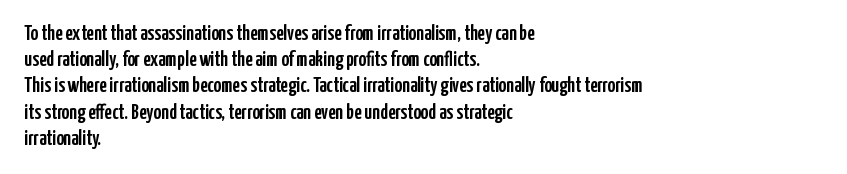
Q: Is the text italic (slanted)? A: No, it is upright.
Q: Is the text underlined? A: No.
Q: How is the paragraph aligned? A: Left-aligned.
Q: Is the spacing between letters normal or unusually wide? A: Normal.
Q: Is the spacing between lines tight, normal or loose? A: Normal.
